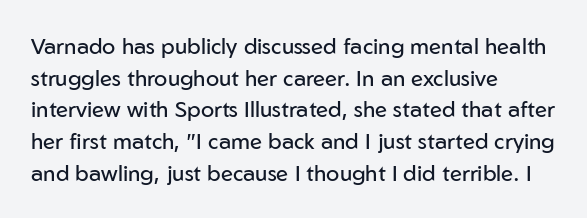
{"italic": "no", "bold": "no", "underline": "no", "align": "left", "line_spacing": "normal", "line_spacing_ratio": 1.44, "letter_spacing": "normal", "letter_spacing_em": 0.0, "glyph_px": 22}
